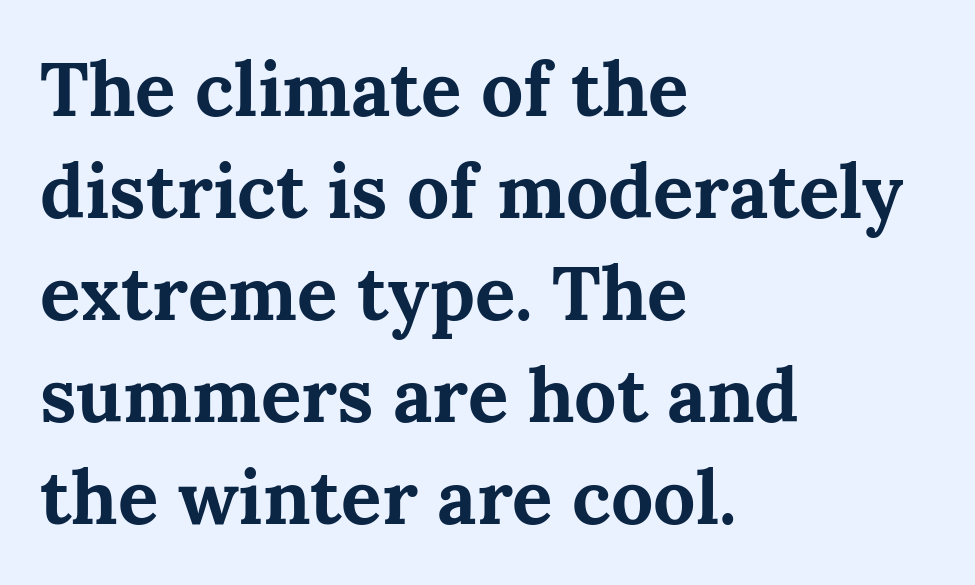
Q: Is the text bold? A: Yes.
Q: Is the text italic (slanted)? A: No, it is upright.
Q: Is the typeface a serif or a sans-serif typeface? A: Serif.
Q: Is the text underlined? A: No.
Q: How is the paragraph aligned? A: Left-aligned.
Q: Is the spacing between letters normal or unusually wide? A: Normal.
Q: Is the spacing between lines tight, normal or loose? A: Normal.
Q: Width (condensed, normal, or wide)? A: Normal.
Q: Stroke contrast? A: Medium.
Q: x-height? A: Medium.
Q: Monospaced? A: No.
